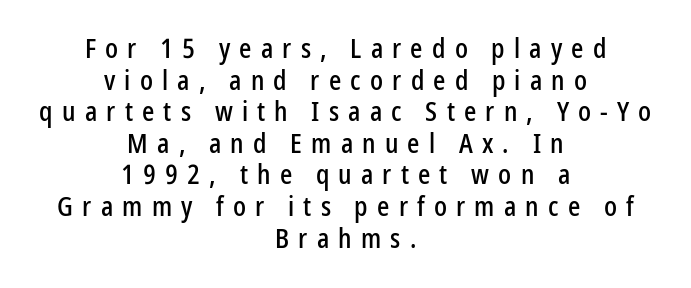
Style check: upright. Only glyphs here, with clear space below each row. The passage shown has open, widely tracked lettering throughout. The setting favours the middle, as headings and verse often do.
